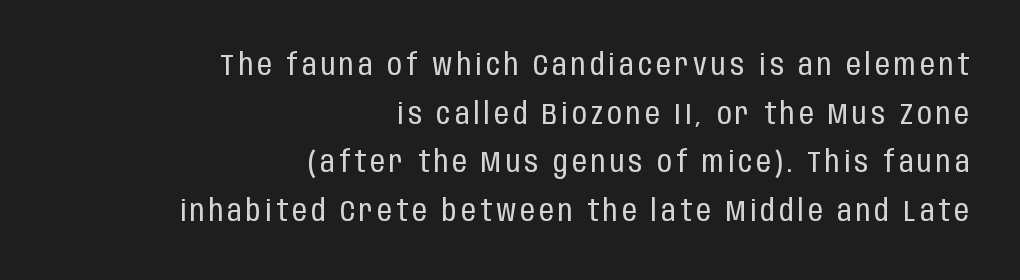
{"serif": "no", "italic": "no", "bold": "no", "weight": "regular", "width": "condensed", "stroke_contrast": "low", "x_height": "large", "monospaced": "no", "underline": "no", "align": "right", "line_spacing": "normal", "line_spacing_ratio": 1.68, "glyph_px": 29}
